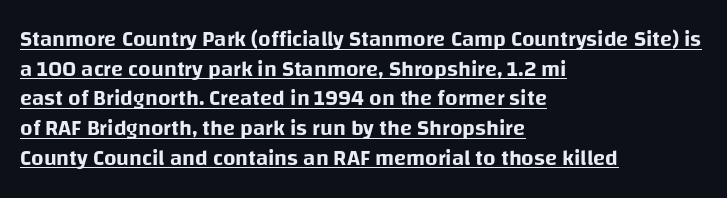
Q: Is the text italic (slanted)? A: No, it is upright.
Q: Is the text underlined? A: Yes.
Q: How is the paragraph aligned? A: Left-aligned.
Q: Is the spacing between letters normal or unusually wide? A: Normal.
Q: Is the spacing between lines tight, normal or loose? A: Normal.
